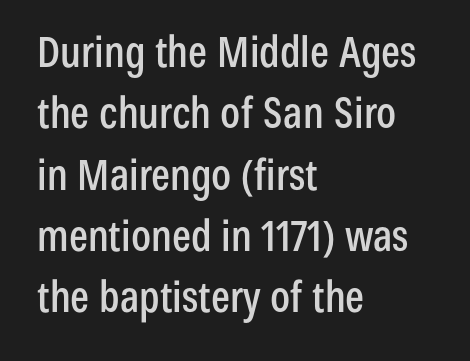
The image shows 42 px condensed sans-serif type, upright; set left-aligned, normal line spacing (1.46x), normal letter spacing, not underlined; low stroke contrast and a medium x-height.
